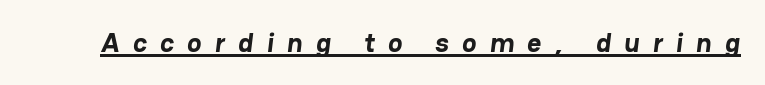
{"bold": "yes", "underline": "yes", "letter_spacing": "wide", "letter_spacing_em": 0.5, "glyph_px": 27}
